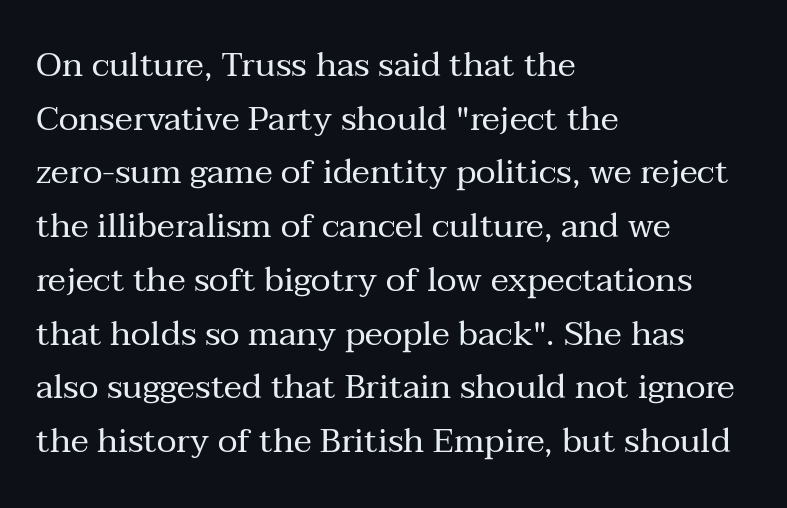
The image shows 34 px regular-weight serif type, upright; set left-aligned, normal line spacing (1.58x), normal letter spacing, not underlined; medium stroke contrast and a medium x-height.
